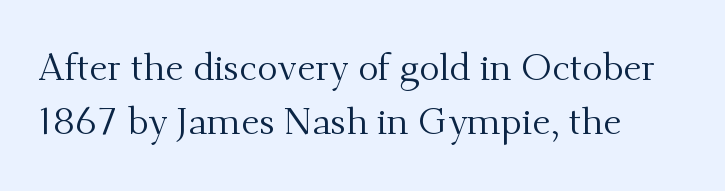
Between one letter and the next there's only the usual sliver of space. Typographically, this falls in the serif category. Notice how the stems are strictly vertical — no italics here. A clean baseline with only descenders dipping below it.
